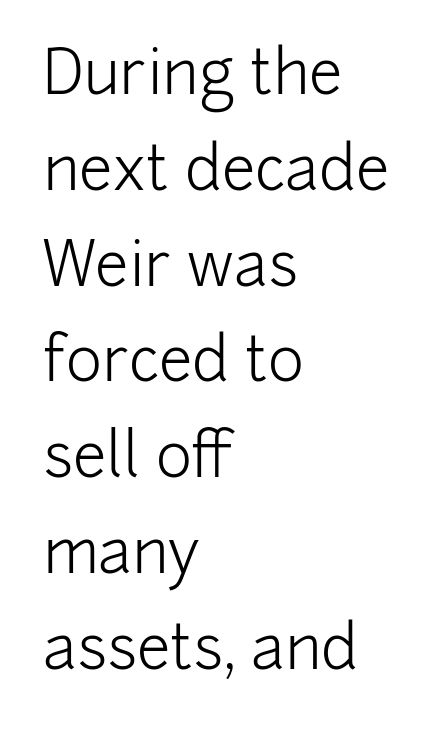
The image shows 61 px light sans-serif type, upright; set left-aligned, normal line spacing (1.57x), normal letter spacing, not underlined; low stroke contrast and a medium x-height.
